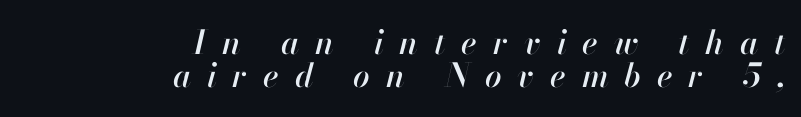
{"italic": "yes", "lean": "right", "slant_degrees": 13, "width": "normal", "stroke_contrast": "high", "x_height": "small", "monospaced": "no", "underline": "no", "align": "right", "line_spacing": "tight", "line_spacing_ratio": 1.0, "letter_spacing": "wide", "letter_spacing_em": 0.48, "glyph_px": 33}
